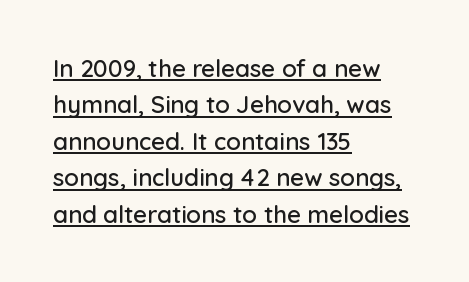
The image shows 24 px text type, upright; set left-aligned, normal line spacing (1.52x), normal letter spacing, underlined.
